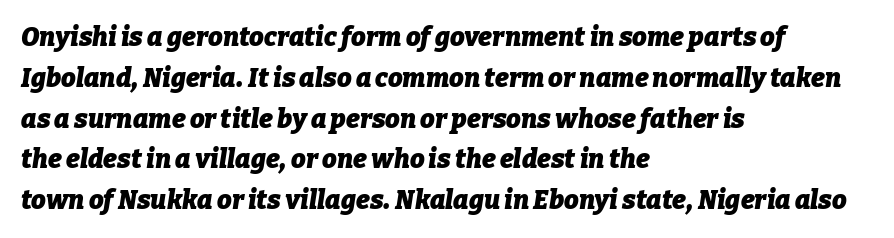
Typeset ragged right — the left edge is the straight one. The block of text has a typical density, with ordinary space between rows. The rendering keeps characters at their native spacing. Tall strokes in this sample are angled rather than plumb. This is heavy type, rendered in bold. Unmarked baselines from the first word to the last.
